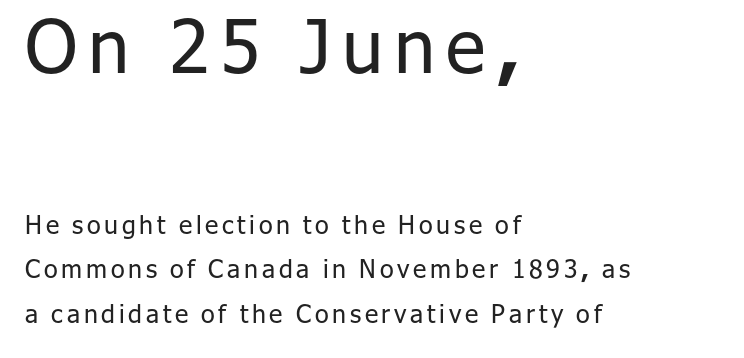
The image shows 74 px regular-weight sans-serif type, upright; set left-aligned, line spacing 1.79x, not underlined; the first (top) block is 2.96x larger; low stroke contrast and a medium x-height.
